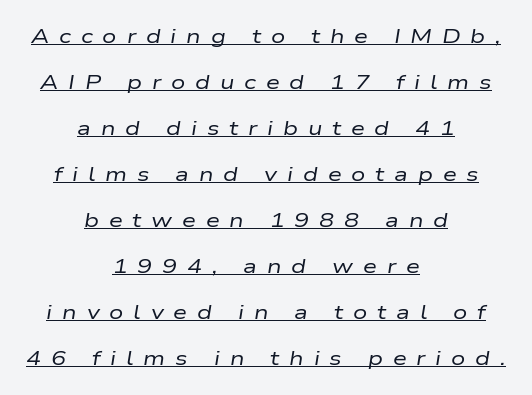
There is plenty of visible air inserted between adjacent glyphs. The letters look calm and open, with moderate or lighter stems. Each line of the rendering has a horizontal stroke beneath the glyphs. Does the copy run flush right? No — it is centered line by line.
